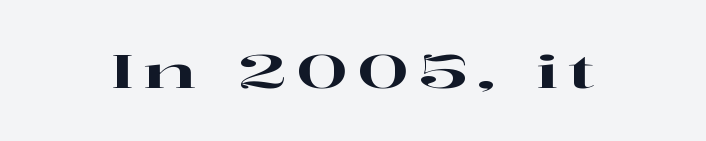
The image shows 46 px wide serif type, upright; set not underlined; high stroke contrast and a medium x-height.
